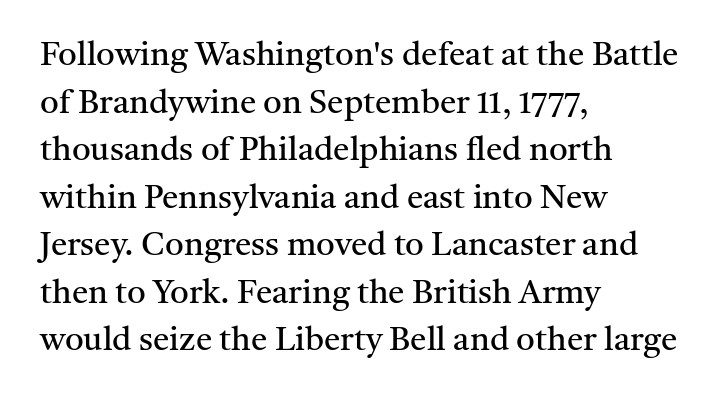
All the whitespace from short lines collects on the right. Old-style or modern, the face here clearly has serifs. The letterforms sit shoulder to shoulder at normal distance. Underlining? Definitely not there. This reads as an unemphasized weight, regular at the heaviest. Notice how the stems are strictly vertical — no italics here.
